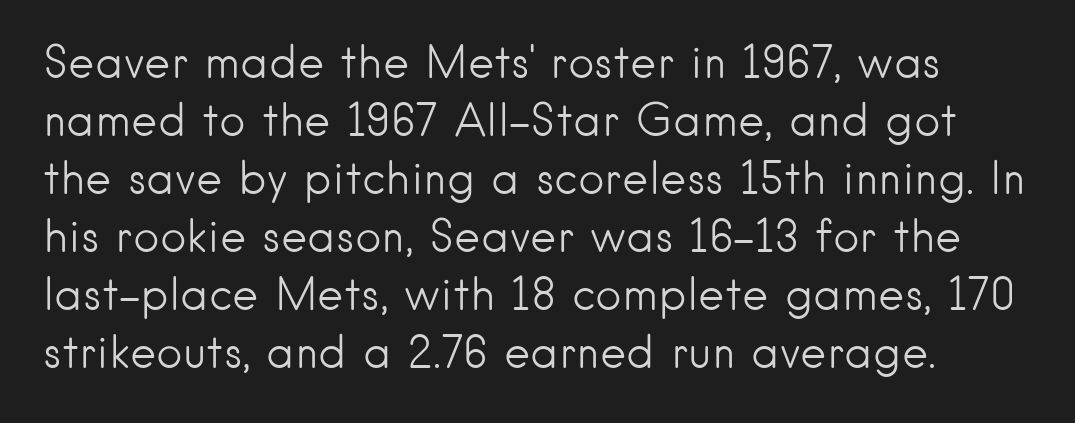
Observe the ordinary spacing: letters are neighbours, not strangers. The text was rendered using a sans face with plain stroke endings. The gap between lines stays unmarked. You can tell it's not italic because the verticals are truly vertical. Leading: standard. Is the stroke heavy? The answer is a plain regular-or-lighter.
